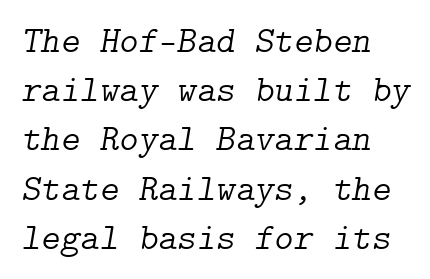
{"serif": "yes", "italic": "yes", "lean": "right", "slant_degrees": 9, "bold": "no", "weight": "light", "width": "normal", "stroke_contrast": "low", "x_height": "medium", "underline": "no", "line_spacing": "normal", "line_spacing_ratio": 1.33, "letter_spacing": "normal", "letter_spacing_em": 0.0, "glyph_px": 37}
